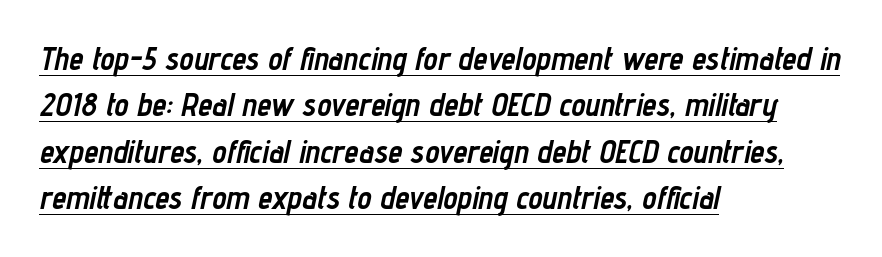
Q: Is the text bold? A: Yes.
Q: Is the text italic (slanted)? A: Yes, it leans right by about 12 degrees.
Q: Is the text underlined? A: Yes.
Q: How is the paragraph aligned? A: Left-aligned.
Q: Is the spacing between letters normal or unusually wide? A: Normal.
Q: Is the spacing between lines tight, normal or loose? A: Normal.
Q: Width (condensed, normal, or wide)? A: Condensed.
Q: Stroke contrast? A: Low.
Q: x-height? A: Medium.
Q: Monospaced? A: No.
